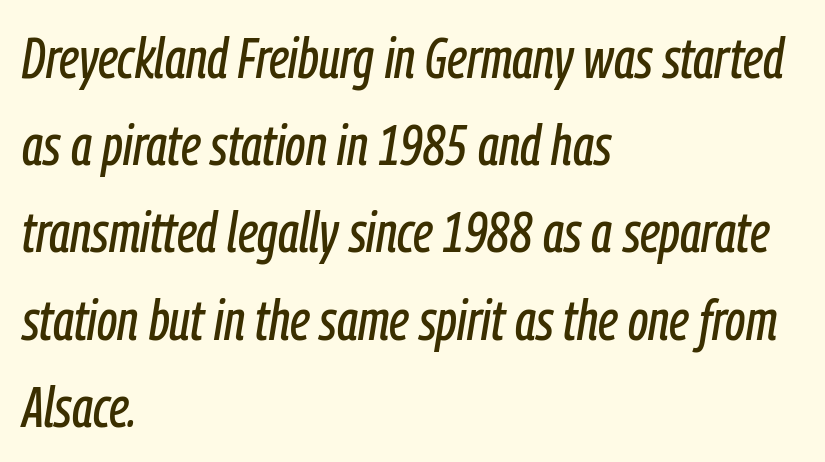
Q: Is the text italic (slanted)? A: Yes, it leans right by about 9 degrees.
Q: Is the text underlined? A: No.
Q: How is the paragraph aligned? A: Left-aligned.
Q: Is the spacing between letters normal or unusually wide? A: Normal.
Q: Is the spacing between lines tight, normal or loose? A: Normal.
Q: Width (condensed, normal, or wide)? A: Condensed.
Q: Stroke contrast? A: Low.
Q: x-height? A: Medium.
Q: Monospaced? A: No.
